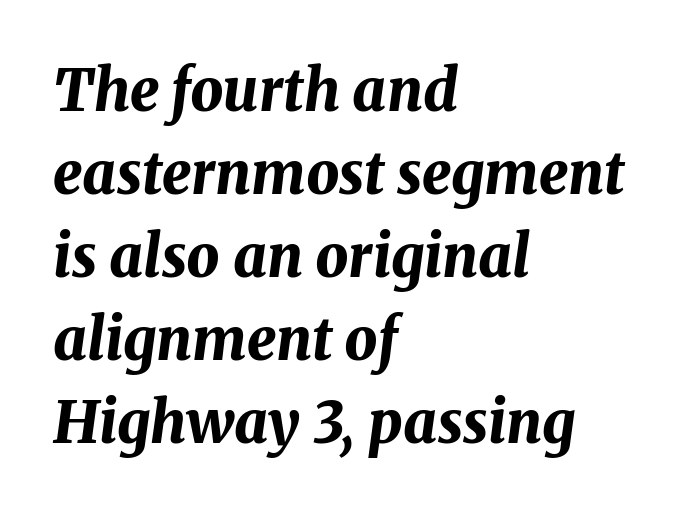
Q: Is the text bold? A: Yes.
Q: Is the text italic (slanted)? A: Yes, it leans right by about 8 degrees.
Q: Is the text underlined? A: No.
Q: How is the paragraph aligned? A: Left-aligned.
Q: Is the spacing between letters normal or unusually wide? A: Normal.
Q: Is the spacing between lines tight, normal or loose? A: Normal.
Q: Width (condensed, normal, or wide)? A: Normal.
Q: Stroke contrast? A: Medium.
Q: x-height? A: Medium.
Q: Monospaced? A: No.
